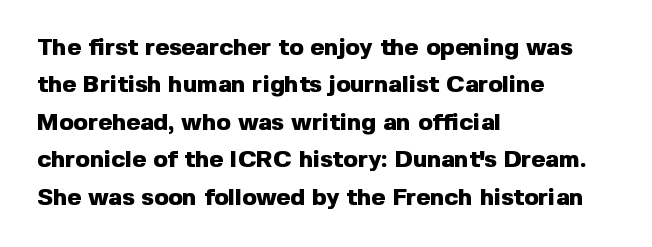
Q: Is the text bold? A: Yes.
Q: Is the text italic (slanted)? A: No, it is upright.
Q: Is the text underlined? A: No.
Q: How is the paragraph aligned? A: Left-aligned.
Q: Is the spacing between letters normal or unusually wide? A: Normal.
Q: Is the spacing between lines tight, normal or loose? A: Normal.
